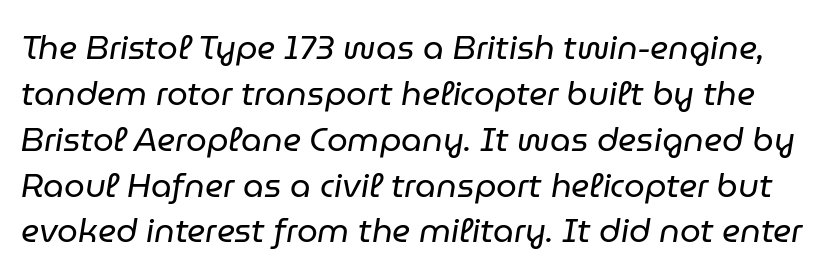
Q: Is the text bold? A: No.
Q: Is the text italic (slanted)? A: Yes, it leans right by about 9 degrees.
Q: Is the text underlined? A: No.
Q: Is the spacing between letters normal or unusually wide? A: Normal.
Q: Is the spacing between lines tight, normal or loose? A: Normal.
Q: Width (condensed, normal, or wide)? A: Normal.
Q: Stroke contrast? A: Low.
Q: x-height? A: Medium.
Q: Monospaced? A: No.
